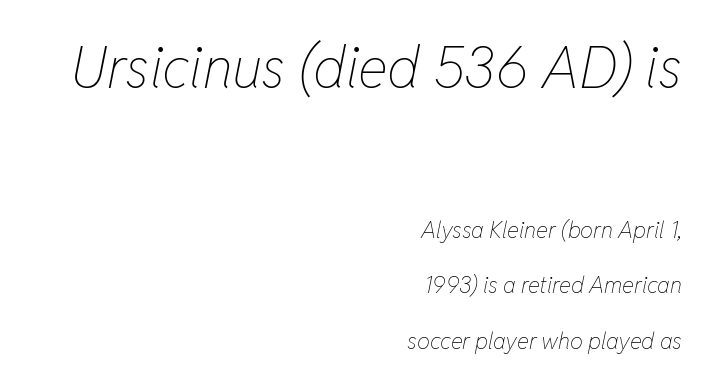
The image shows 57 px thin, condensed type, italic (leaning right); set right-aligned, loose line spacing (2.42x), normal letter spacing, not underlined; the first (top) block is 2.48x larger; low stroke contrast and a medium x-height.
